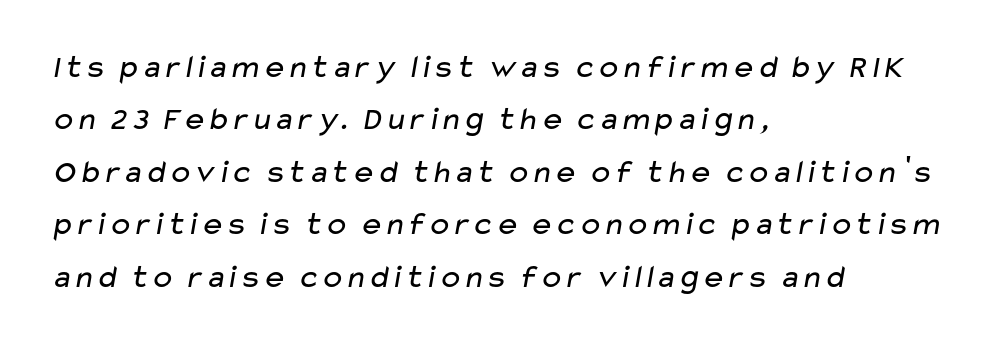
{"serif": "no", "bold": "no", "weight": "regular", "width": "wide", "stroke_contrast": "low", "x_height": "medium", "monospaced": "no", "underline": "no", "align": "left", "line_spacing": "normal", "line_spacing_ratio": 1.59, "letter_spacing": "normal", "letter_spacing_em": 0.0, "glyph_px": 33}
